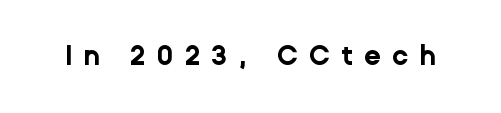
{"italic": "no", "bold": "yes", "underline": "no", "letter_spacing": "wide", "letter_spacing_em": 0.41, "glyph_px": 27}
